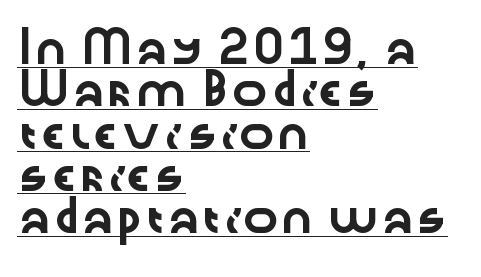
The image shows 30 px wide sans-serif type, upright; set left-aligned, normal line spacing (1.41x), normal letter spacing, underlined; low stroke contrast and a medium x-height.
